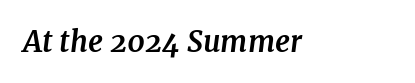
The image shows 29 px bold serif type, italic (leaning right); set normal letter spacing, not underlined; medium stroke contrast and a medium x-height.
